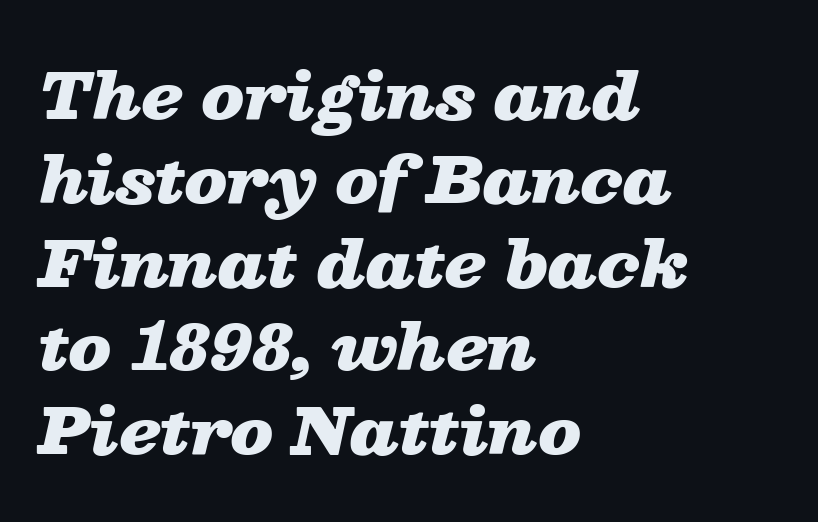
{"italic": "yes", "lean": "right", "slant_degrees": 13, "bold": "yes", "weight": "heavy", "width": "wide", "stroke_contrast": "low", "x_height": "medium", "monospaced": "no", "underline": "no", "align": "left", "line_spacing": "normal", "line_spacing_ratio": 1.33, "letter_spacing": "normal", "letter_spacing_em": 0.0, "glyph_px": 63}
